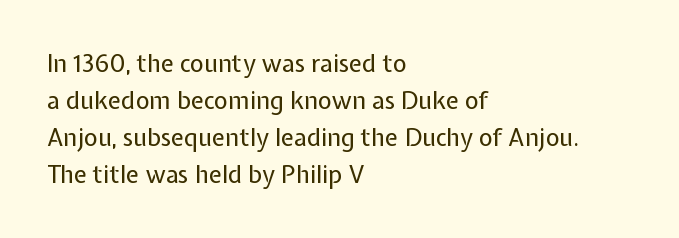
Vertical strokes here are truly vertical. Every row of glyphs begins at an identical x-position on the left. Between one letter and the next there's only the usual sliver of space. Only glyphs here, with clear space below each row.
